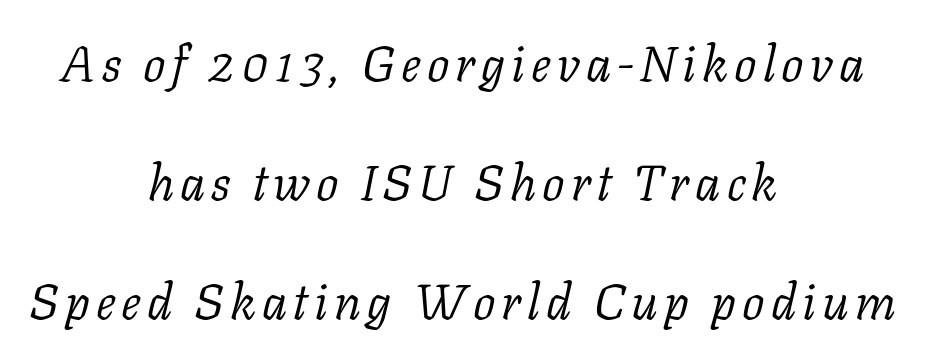
Is this a sans? No — the strokes have serifs. The characters are drawn with everyday or finer stroke widths. Notice how the passage keeps no hard edge, just a central spine. The lines are spread far apart with generous leading. Italic: yes, the glyphs are oblique. These lines are rendered in a variable-pitch font.
